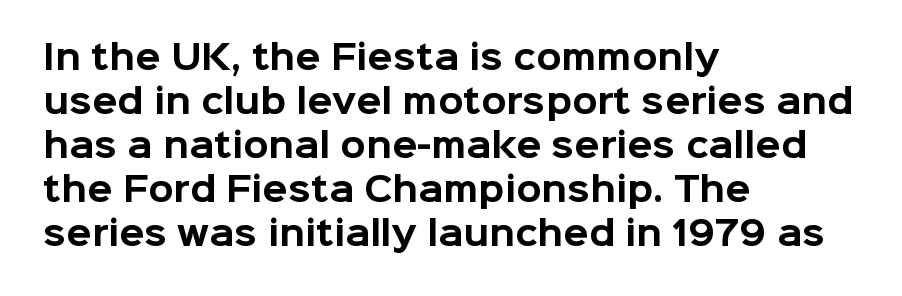
Do the characters align in a grid? No, the font is proportional. In terms of letterform style, serifs are entirely absent. The face used here has the dense, thick strokes of a bold. The rendering keeps characters at their native spacing.
